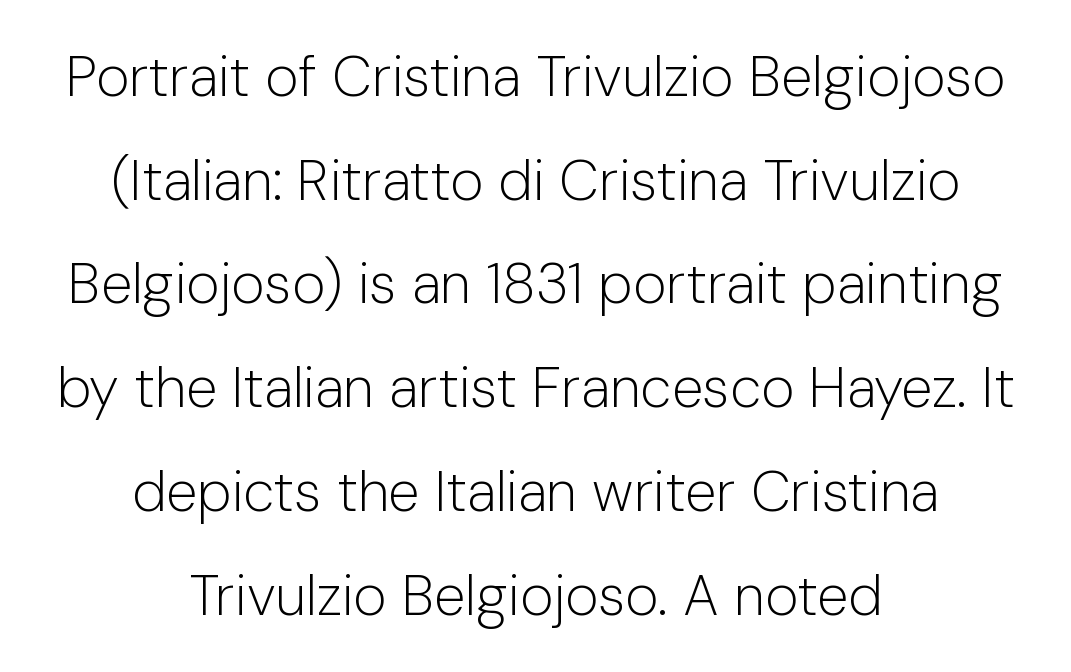
The image shows 57 px light sans-serif type, upright; set centered, line spacing 1.82x, normal letter spacing, not underlined; low stroke contrast and a medium x-height.
